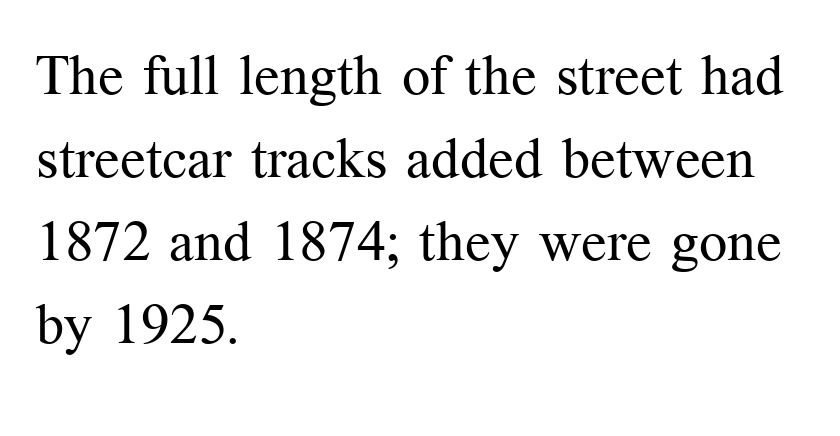
Q: Is the text bold? A: No.
Q: Is the text italic (slanted)? A: No, it is upright.
Q: Is the typeface a serif or a sans-serif typeface? A: Serif.
Q: Is the text underlined? A: No.
Q: How is the paragraph aligned? A: Left-aligned.
Q: Is the spacing between letters normal or unusually wide? A: Normal.
Q: Is the spacing between lines tight, normal or loose? A: Normal.
Q: Width (condensed, normal, or wide)? A: Normal.
Q: Stroke contrast? A: Medium.
Q: x-height? A: Medium.
Q: Monospaced? A: No.
